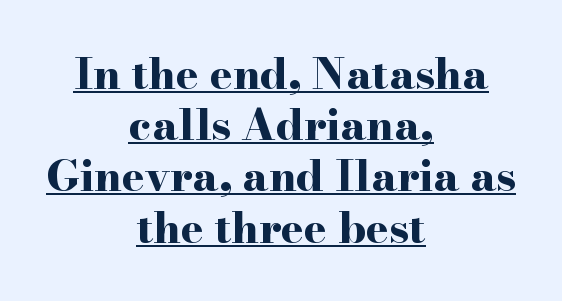
The image shows 43 px bold, wide serif type, upright; set centered, line spacing 1.19x, normal letter spacing, underlined; high stroke contrast and a small x-height.
